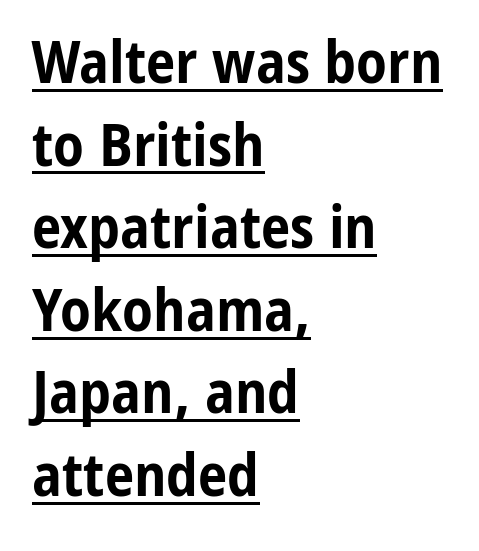
A rule runs beneath these lines of type. The rendering uses natural spacing where letterforms have individual widths. This rendering employs a face without finishing strokes, i.e., a sans-serif. In terms of leading, this rendering sits right in the middle. The letters stand straight up with perfectly vertical stems. You'd pick this weight for a headline — it's a proper bold.
